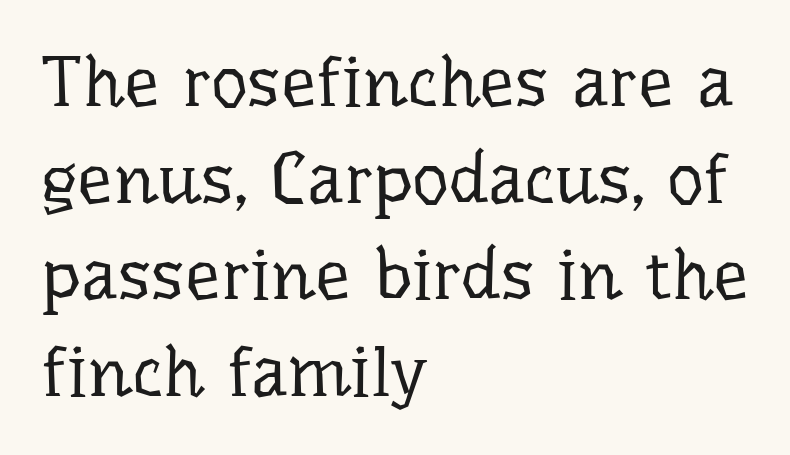
The image shows 71 px regular-weight serif type, upright; set left-aligned, normal line spacing (1.36x), normal letter spacing, not underlined; low stroke contrast and a medium x-height.
